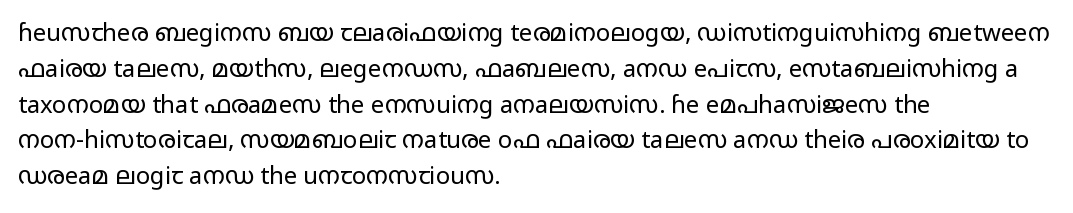
{"italic": "no", "bold": "no", "underline": "no", "align": "left", "line_spacing": "normal", "line_spacing_ratio": 1.49, "letter_spacing": "normal", "letter_spacing_em": 0.0, "glyph_px": 24}
